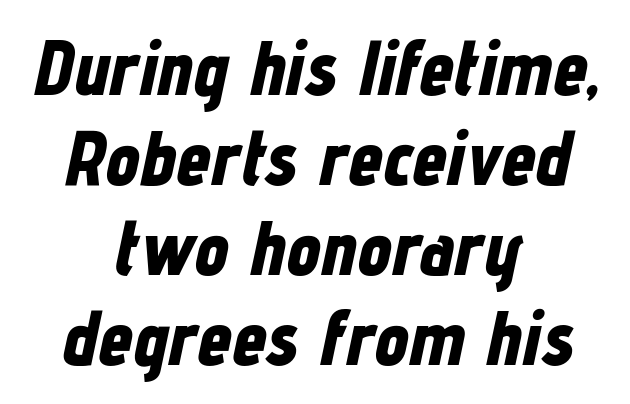
The image shows 77 px bold, condensed type, italic (leaning right); set centered, line spacing 1.17x, normal letter spacing, not underlined; low stroke contrast and a medium x-height.
